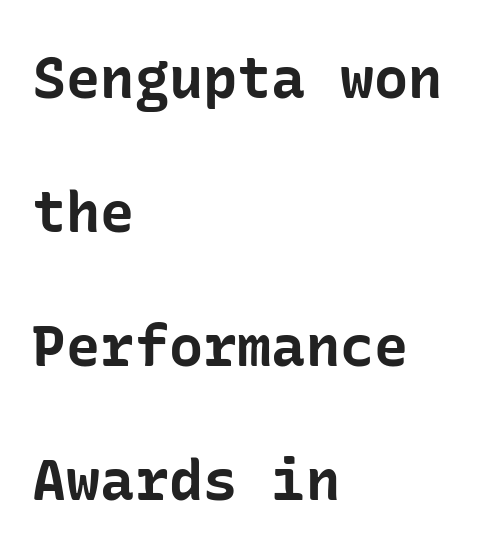
The image shows 57 px bold sans-serif type, upright; set left-aligned, loose line spacing (2.35x), normal letter spacing, not underlined; low stroke contrast and a medium x-height.
